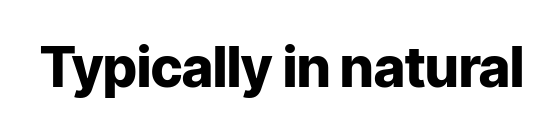
Q: Is the text bold? A: Yes.
Q: Is the text italic (slanted)? A: No, it is upright.
Q: Is the typeface a serif or a sans-serif typeface? A: Sans-serif.
Q: Is the text underlined? A: No.
Q: Is the spacing between letters normal or unusually wide? A: Normal.
Q: Width (condensed, normal, or wide)? A: Normal.
Q: Stroke contrast? A: Low.
Q: x-height? A: Medium.
Q: Monospaced? A: No.
